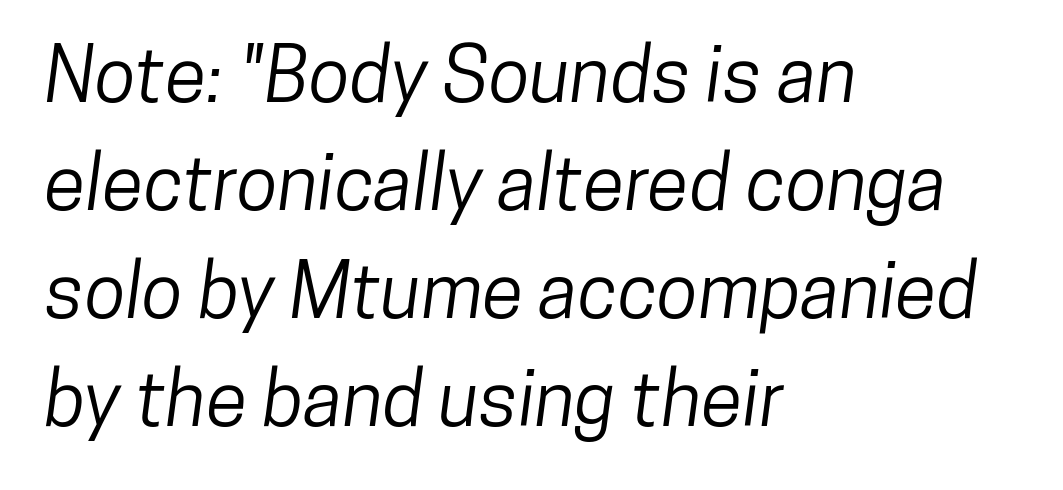
{"serif": "no", "width": "condensed", "stroke_contrast": "low", "x_height": "medium", "monospaced": "no", "underline": "no", "align": "left", "line_spacing": "normal", "line_spacing_ratio": 1.42, "letter_spacing": "normal", "letter_spacing_em": 0.0, "glyph_px": 76}
